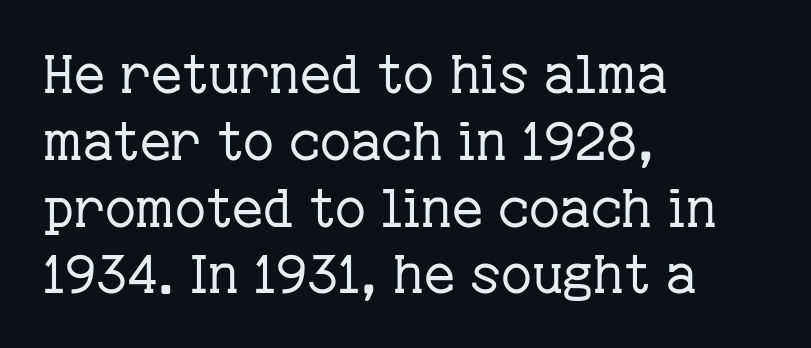
Classification — serif. The face used here is proportionally spaced, like ordinary book or web type. The letters look calm and open, with moderate or lighter stems. This rendering leaves character spacing at its baseline value. If you drew a ruler down the left edge, every line would touch it. The letters stand straight up with perfectly vertical stems.
